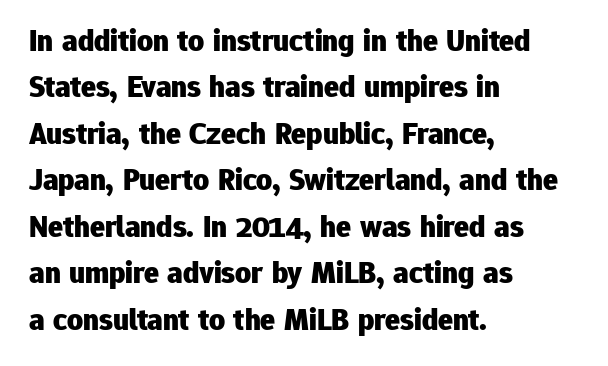
Q: Is the text bold? A: Yes.
Q: Is the text italic (slanted)? A: No, it is upright.
Q: Is the typeface a serif or a sans-serif typeface? A: Sans-serif.
Q: Is the text underlined? A: No.
Q: How is the paragraph aligned? A: Left-aligned.
Q: Is the spacing between letters normal or unusually wide? A: Normal.
Q: Is the spacing between lines tight, normal or loose? A: Normal.
Q: Width (condensed, normal, or wide)? A: Normal.
Q: Stroke contrast? A: Low.
Q: x-height? A: Medium.
Q: Monospaced? A: No.
